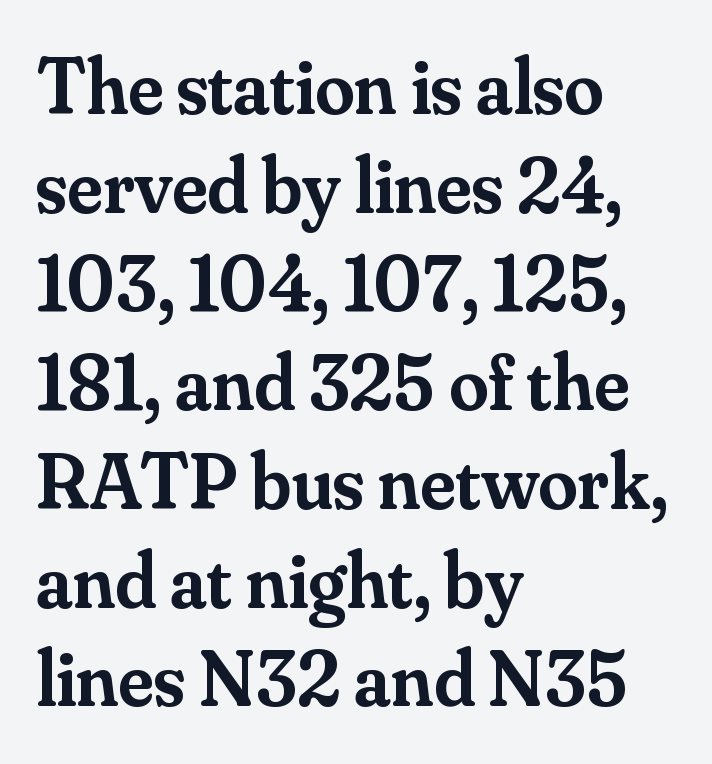
The image shows 79 px semibold serif type, upright; set left-aligned, normal line spacing (1.25x), normal letter spacing, not underlined; medium stroke contrast and a small x-height.
